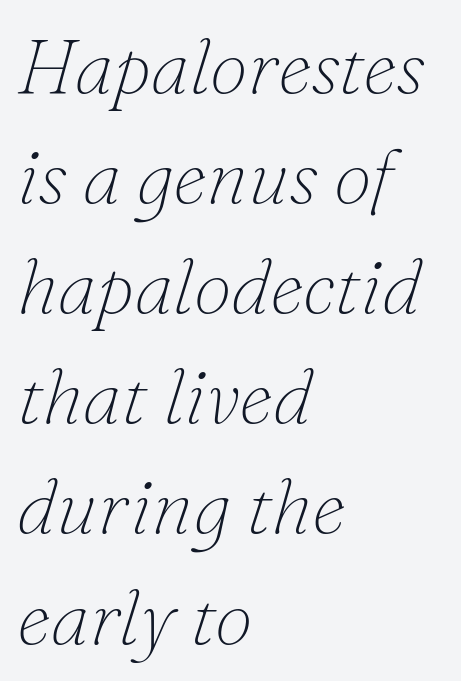
{"serif": "yes", "italic": "yes", "lean": "right", "slant_degrees": 16, "bold": "no", "weight": "thin", "width": "normal", "stroke_contrast": "low", "x_height": "small", "monospaced": "no", "underline": "no", "align": "left", "line_spacing": "normal", "line_spacing_ratio": 1.43, "letter_spacing": "normal", "letter_spacing_em": 0.0, "glyph_px": 77}
